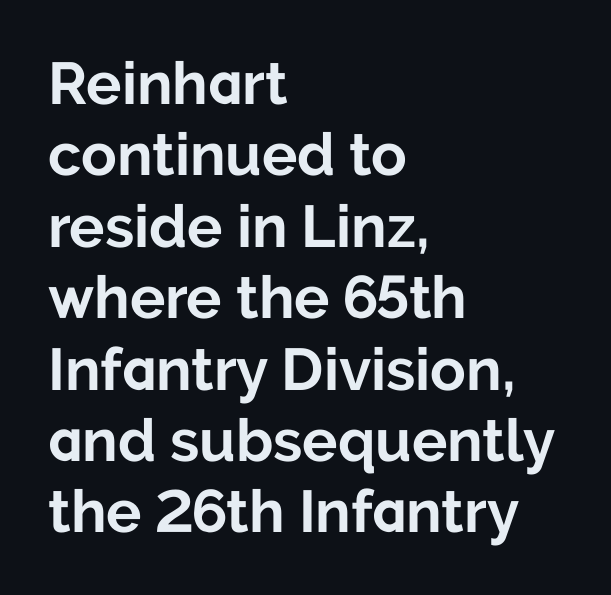
Q: Is the text bold? A: Yes.
Q: Is the text italic (slanted)? A: No, it is upright.
Q: Is the typeface a serif or a sans-serif typeface? A: Sans-serif.
Q: Is the text underlined? A: No.
Q: How is the paragraph aligned? A: Left-aligned.
Q: Is the spacing between letters normal or unusually wide? A: Normal.
Q: Width (condensed, normal, or wide)? A: Normal.
Q: Stroke contrast? A: Low.
Q: x-height? A: Medium.
Q: Monospaced? A: No.
